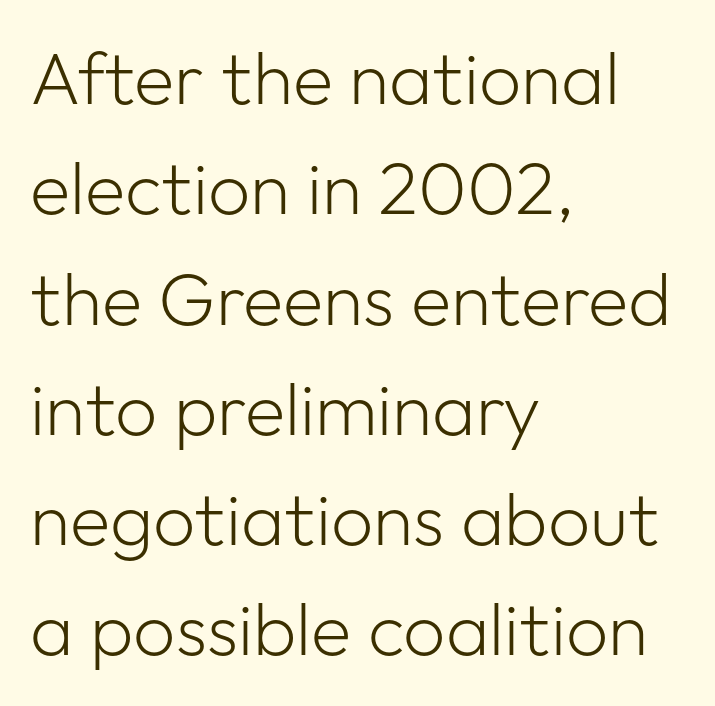
{"serif": "no", "italic": "no", "bold": "no", "weight": "light", "width": "normal", "stroke_contrast": "low", "x_height": "medium", "monospaced": "no", "underline": "no", "align": "left", "line_spacing": "normal", "line_spacing_ratio": 1.49, "letter_spacing": "normal", "letter_spacing_em": 0.0, "glyph_px": 74}
